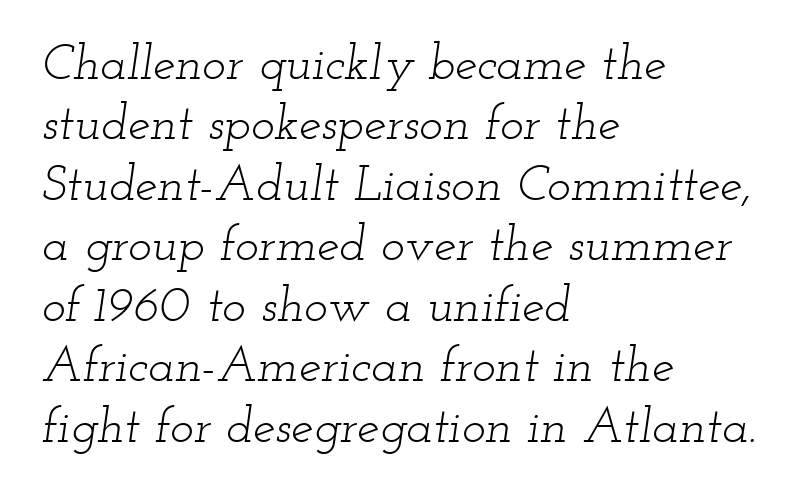
Q: Is the text bold? A: No.
Q: Is the text italic (slanted)? A: Yes, it leans right by about 12 degrees.
Q: Is the typeface a serif or a sans-serif typeface? A: Serif.
Q: Is the text underlined? A: No.
Q: How is the paragraph aligned? A: Left-aligned.
Q: Is the spacing between letters normal or unusually wide? A: Normal.
Q: Width (condensed, normal, or wide)? A: Wide.
Q: Stroke contrast? A: Low.
Q: x-height? A: Small.
Q: Monospaced? A: No.
